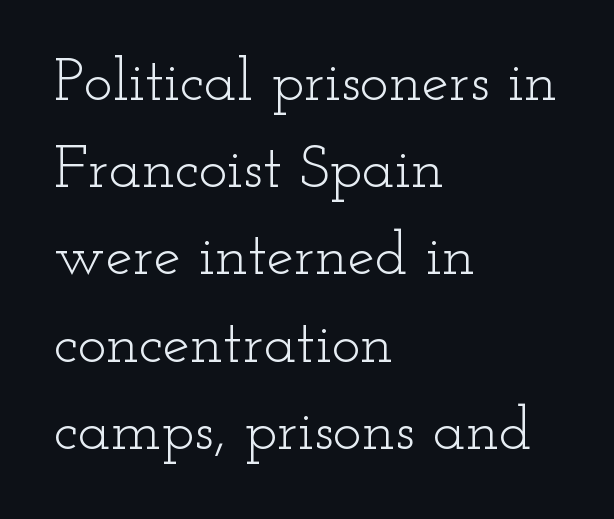
A typesetter would call this proportional, since set widths differ per character. This sample uses plain, unmodified letter spacing. The glyphs are unaccompanied by any horizontal stroke below them. Regarding serifs, this sample has them.
